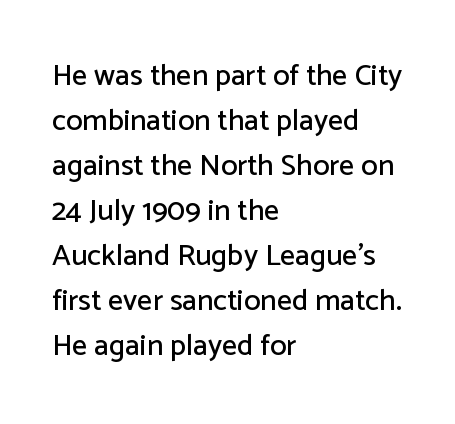
{"serif": "no", "italic": "no", "width": "normal", "stroke_contrast": "low", "x_height": "medium", "monospaced": "no", "underline": "no", "align": "left", "line_spacing": "normal", "line_spacing_ratio": 1.5, "letter_spacing": "normal", "letter_spacing_em": 0.0, "glyph_px": 30}
